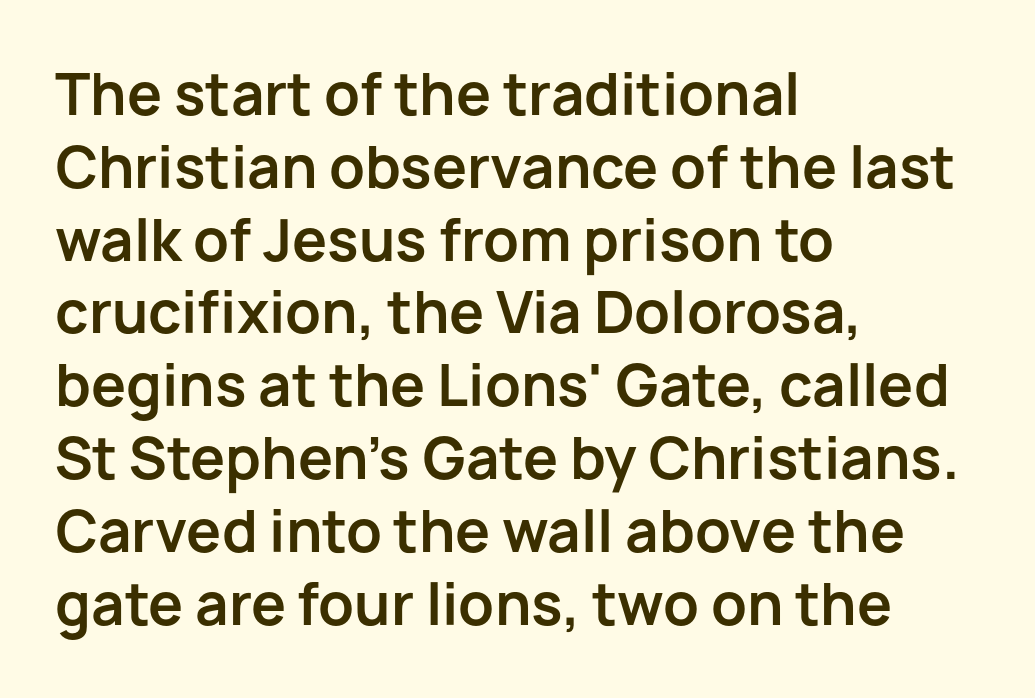
The image shows 56 px bold sans-serif type, upright; set left-aligned, normal line spacing (1.3x), normal letter spacing, not underlined; low stroke contrast and a medium x-height.
